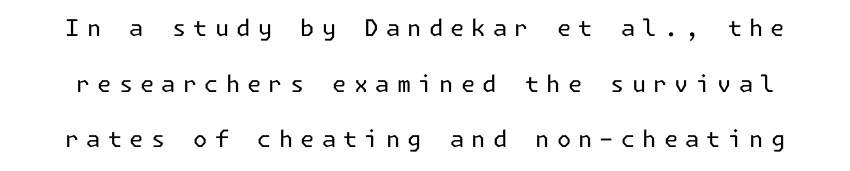
Weight: regular or lighter. Baseline-to-baseline distance is far greater than the letter height. Posture: upright roman. The gaps between neighbouring characters are conspicuously large.
